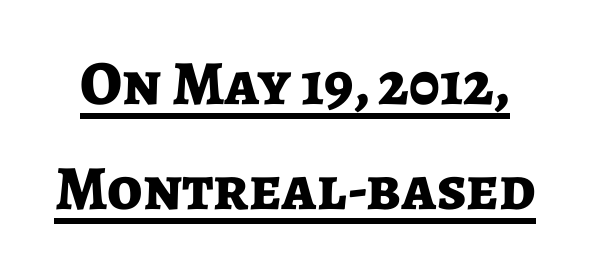
The image shows 63 px bold sans-serif type, upright; set normal line spacing (1.66x), normal letter spacing, underlined; low stroke contrast and a medium x-height.
